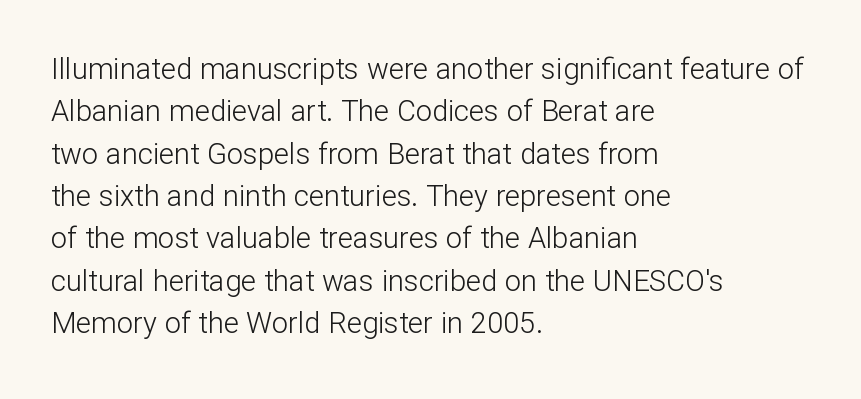
Q: Is the text bold? A: No.
Q: Is the text italic (slanted)? A: No, it is upright.
Q: Is the typeface a serif or a sans-serif typeface? A: Sans-serif.
Q: Is the text underlined? A: No.
Q: How is the paragraph aligned? A: Left-aligned.
Q: Is the spacing between letters normal or unusually wide? A: Normal.
Q: Is the spacing between lines tight, normal or loose? A: Normal.
Q: Width (condensed, normal, or wide)? A: Normal.
Q: Stroke contrast? A: Low.
Q: x-height? A: Medium.
Q: Monospaced? A: No.
